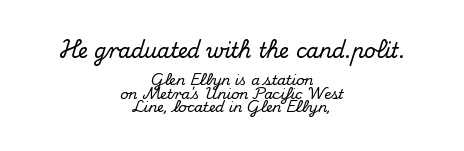
{"underline": "no", "align": "center", "line_spacing": "tight", "line_spacing_ratio": 0.96, "letter_spacing": "normal", "letter_spacing_em": 0.0, "larger_block": "first", "size_ratio": 1.43, "glyph_px": 20}
